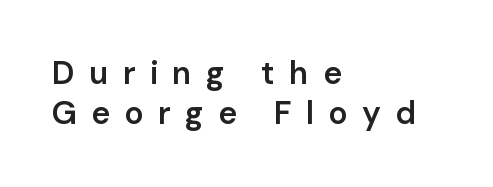
Q: Is the text bold? A: Semi-bold.
Q: Is the text italic (slanted)? A: No, it is upright.
Q: Is the typeface a serif or a sans-serif typeface? A: Sans-serif.
Q: Is the text underlined? A: No.
Q: How is the paragraph aligned? A: Left-aligned.
Q: Is the spacing between letters normal or unusually wide? A: Unusually wide.
Q: Is the spacing between lines tight, normal or loose? A: Normal.
Q: Width (condensed, normal, or wide)? A: Normal.
Q: Stroke contrast? A: Low.
Q: x-height? A: Medium.
Q: Monospaced? A: No.
